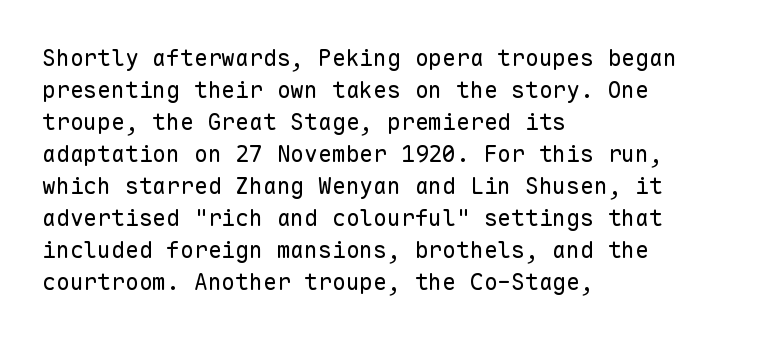
The image shows 23 px text type, upright; set left-aligned, normal line spacing (1.39x), normal letter spacing, not underlined.
